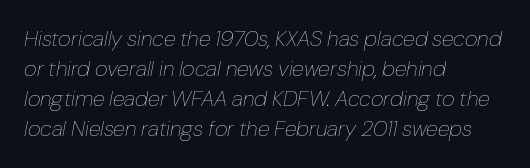
Q: Is the text bold? A: No.
Q: Is the text italic (slanted)? A: Yes, it leans right by about 10 degrees.
Q: Is the text underlined? A: No.
Q: How is the paragraph aligned? A: Left-aligned.
Q: Is the spacing between letters normal or unusually wide? A: Normal.
Q: Is the spacing between lines tight, normal or loose? A: Normal.
